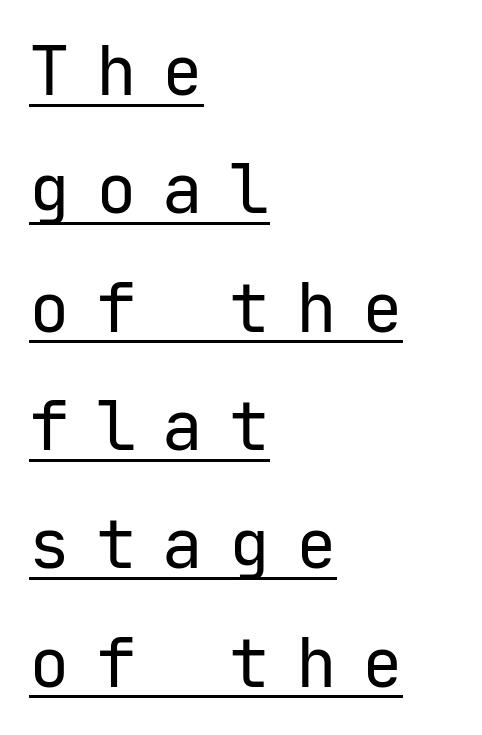
The rendering shows plain stroke endings on the letterforms — a sans-serif design. The paragraph shown leans on its left margin. Letters have the restrained weight of plain body copy at most. Is there an underline? Yes — a line sits under the letters. Someone cranked the tracking dial way up on this one. Here the designer chose a console-style face with uniform glyph widths.
